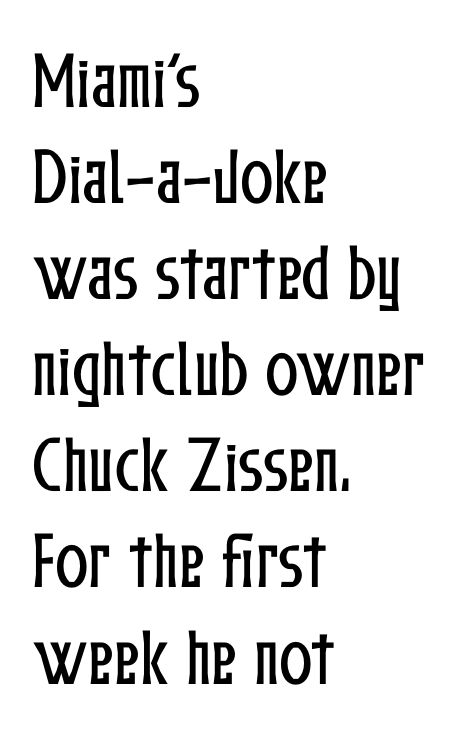
Q: Is the text italic (slanted)? A: No, it is upright.
Q: Is the text underlined? A: No.
Q: How is the paragraph aligned? A: Left-aligned.
Q: Is the spacing between letters normal or unusually wide? A: Normal.
Q: Is the spacing between lines tight, normal or loose? A: Normal.
Q: Width (condensed, normal, or wide)? A: Condensed.
Q: Stroke contrast? A: Low.
Q: x-height? A: Medium.
Q: Monospaced? A: No.
